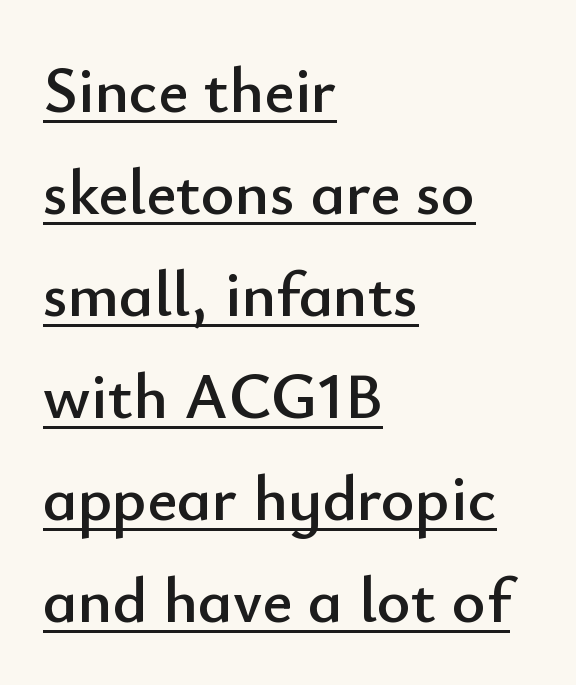
The image shows 65 px sans-serif type, upright; set left-aligned, normal line spacing (1.57x), normal letter spacing, underlined; low stroke contrast and a small x-height.
